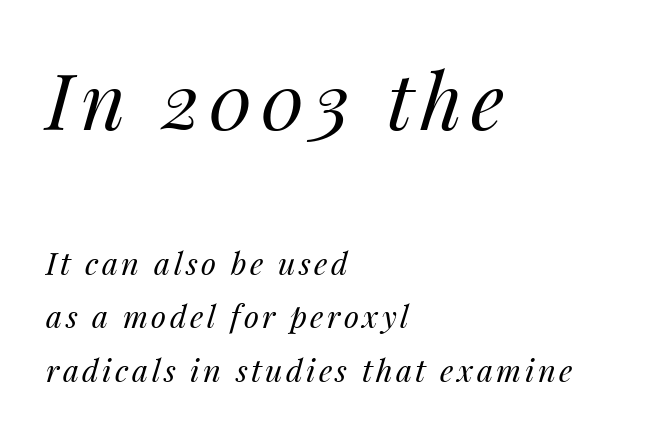
The paragraph shown leans on its left margin. Tall strokes in this sample are angled rather than plumb. Note the varied advance widths — an 'i' is clearly narrower than an 'm'. Caption: face not bold, strokes unweighted. The gap between lines stays unmarked. Type size steps down from the first block to the second.
